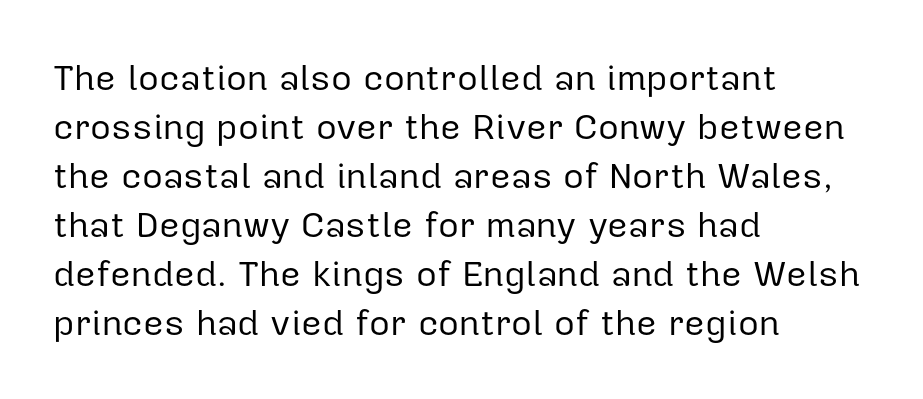
The image shows 36 px regular-weight sans-serif type, upright; set left-aligned, normal line spacing (1.36x), normal letter spacing, not underlined; low stroke contrast and a medium x-height.
